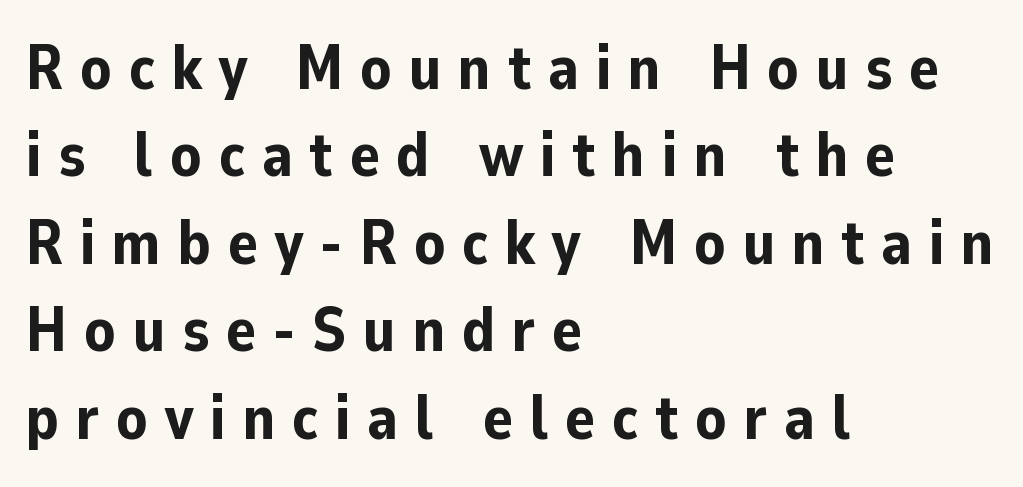
The image shows 62 px bold sans-serif type, upright; set left-aligned, normal line spacing (1.41x), unusually wide letter spacing (+0.27 em), not underlined; low stroke contrast and a medium x-height.
